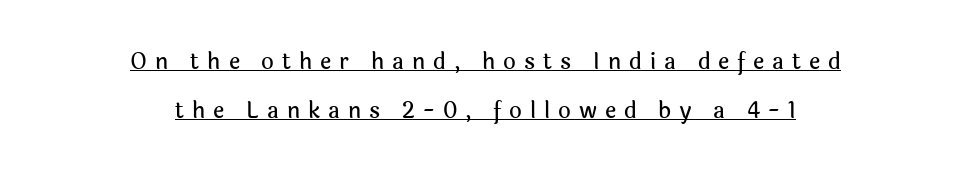
The image shows 22 px text type, upright; set centered, loose line spacing (2.21x), unusually wide letter spacing (+0.36 em), underlined.
